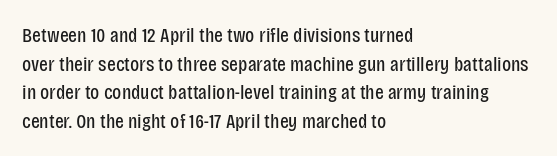
The image shows 21 px text type, upright; set left-aligned, normal line spacing (1.36x), normal letter spacing, not underlined.
